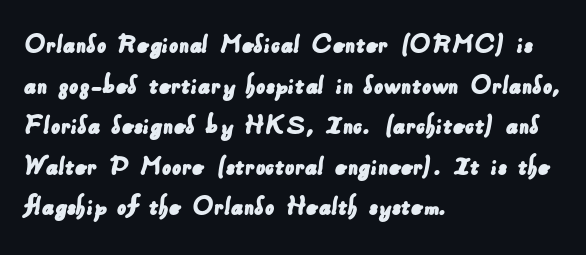
Q: Is the typeface a serif or a sans-serif typeface? A: Sans-serif.
Q: Is the text underlined? A: No.
Q: How is the paragraph aligned? A: Left-aligned.
Q: Is the spacing between letters normal or unusually wide? A: Normal.
Q: Is the spacing between lines tight, normal or loose? A: Normal.
Q: Width (condensed, normal, or wide)? A: Normal.
Q: Stroke contrast? A: Low.
Q: x-height? A: Small.
Q: Monospaced? A: No.
